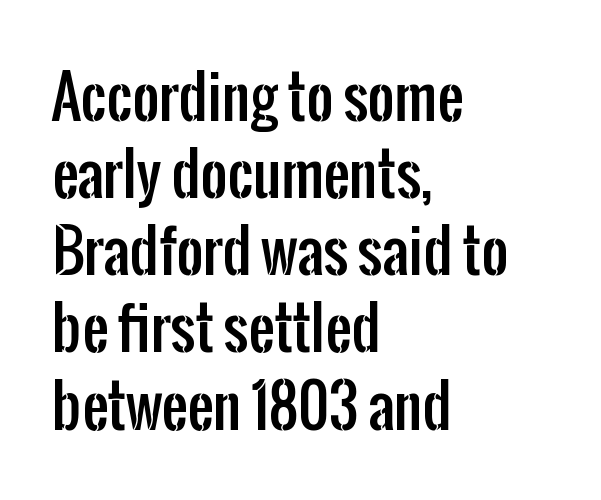
The image shows 58 px condensed sans-serif type, upright; set left-aligned, normal line spacing (1.33x), normal letter spacing, not underlined; low stroke contrast and a medium x-height.
